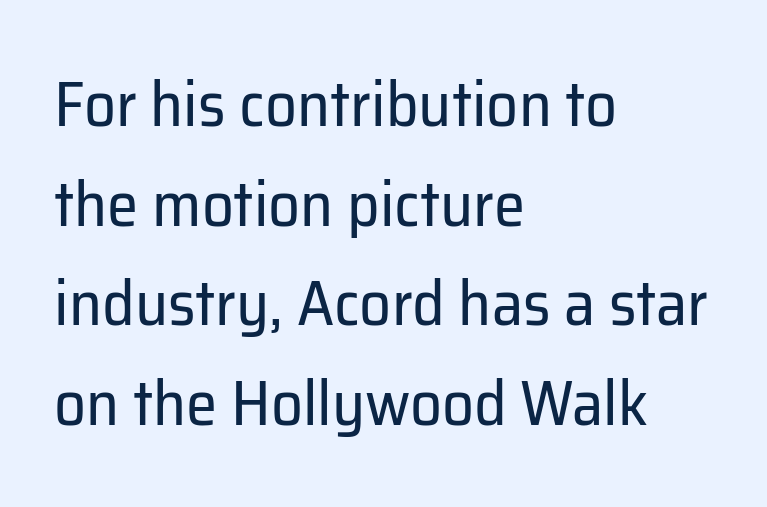
{"serif": "no", "italic": "no", "bold": "no", "weight": "regular", "width": "normal", "stroke_contrast": "low", "x_height": "medium", "monospaced": "no", "underline": "no", "align": "left", "line_spacing": "normal", "line_spacing_ratio": 1.58, "letter_spacing": "normal", "letter_spacing_em": 0.0, "glyph_px": 63}
